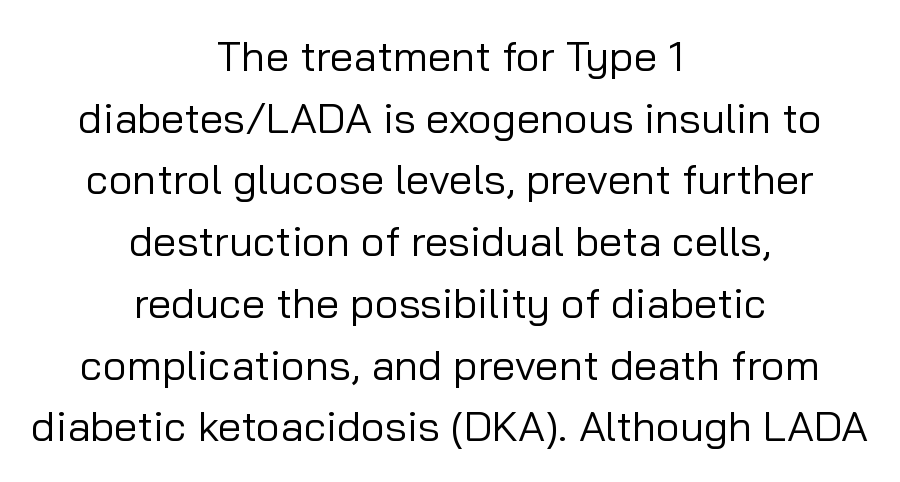
Q: Is the text bold? A: No.
Q: Is the text italic (slanted)? A: No, it is upright.
Q: Is the typeface a serif or a sans-serif typeface? A: Sans-serif.
Q: Is the text underlined? A: No.
Q: How is the paragraph aligned? A: Centered.
Q: Is the spacing between letters normal or unusually wide? A: Normal.
Q: Is the spacing between lines tight, normal or loose? A: Normal.
Q: Width (condensed, normal, or wide)? A: Normal.
Q: Stroke contrast? A: Low.
Q: x-height? A: Medium.
Q: Monospaced? A: No.
